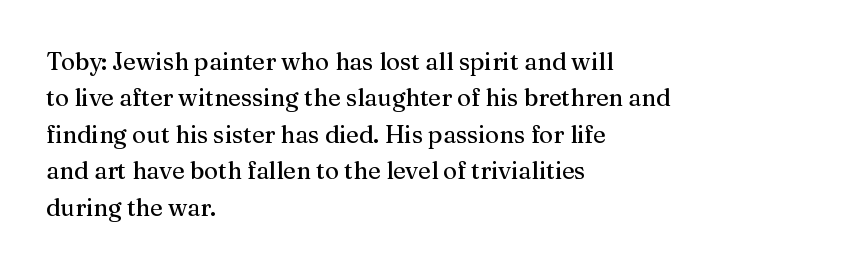
Q: Is the text italic (slanted)? A: No, it is upright.
Q: Is the text underlined? A: No.
Q: How is the paragraph aligned? A: Left-aligned.
Q: Is the spacing between letters normal or unusually wide? A: Normal.
Q: Is the spacing between lines tight, normal or loose? A: Normal.
